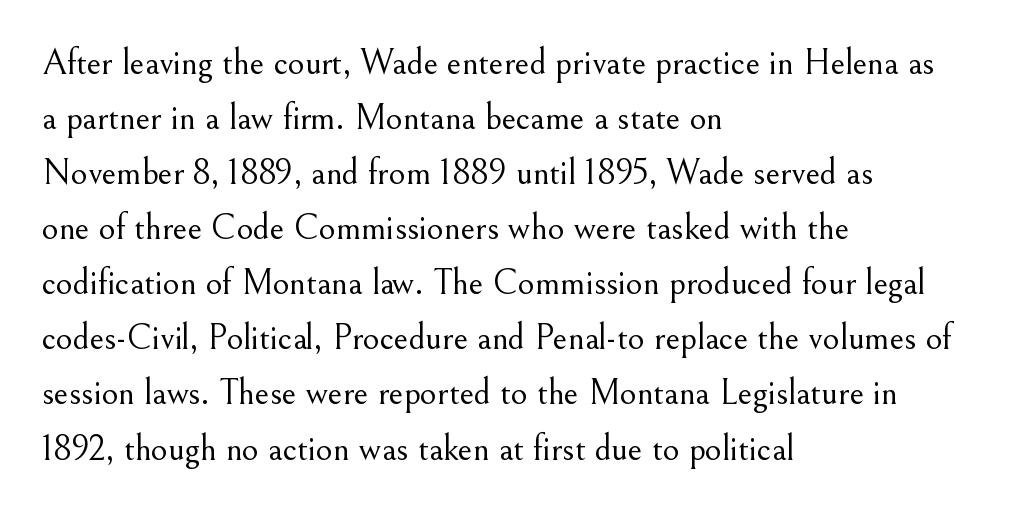
Ink coverage per letter is moderate at most. If you drew a ruler down the left edge, every line would touch it. If you drew a line through each stem, it would be perfectly vertical. Typographically, this falls in the serif category. Regular leading. The glyphs are unaccompanied by any horizontal stroke below them.
